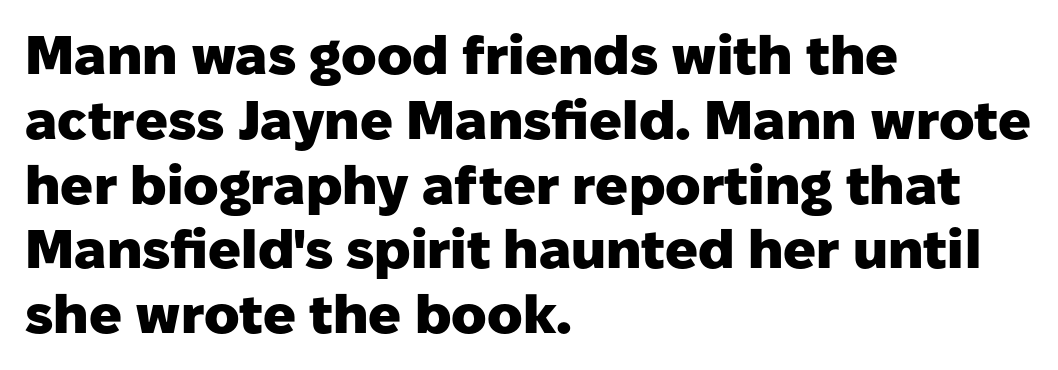
Underline: absent. The font family rendered here belongs to the sans-serif group. Caption: multi-line text, flush left, ragged right. Does the lettering tilt? It doesn't — this is upright. Glyph-to-glyph distance matches everyday printed text.
